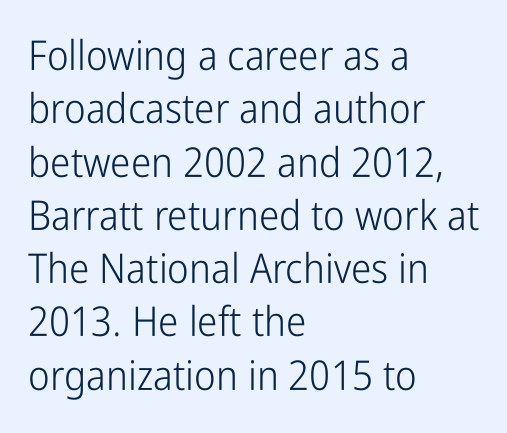
Q: Is the text bold? A: No.
Q: Is the text italic (slanted)? A: No, it is upright.
Q: Is the typeface a serif or a sans-serif typeface? A: Sans-serif.
Q: Is the text underlined? A: No.
Q: How is the paragraph aligned? A: Left-aligned.
Q: Is the spacing between letters normal or unusually wide? A: Normal.
Q: Is the spacing between lines tight, normal or loose? A: Normal.
Q: Width (condensed, normal, or wide)? A: Condensed.
Q: Stroke contrast? A: Low.
Q: x-height? A: Medium.
Q: Monospaced? A: No.
